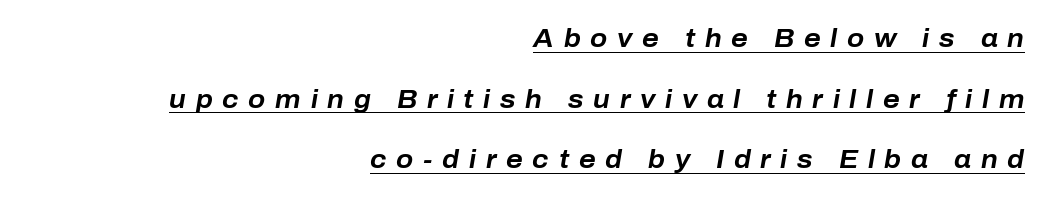
{"italic": "yes", "lean": "right", "slant_degrees": 10, "bold": "yes", "underline": "yes", "align": "right", "line_spacing": "loose", "line_spacing_ratio": 2.43, "letter_spacing": "wide", "letter_spacing_em": 0.39, "glyph_px": 25}
